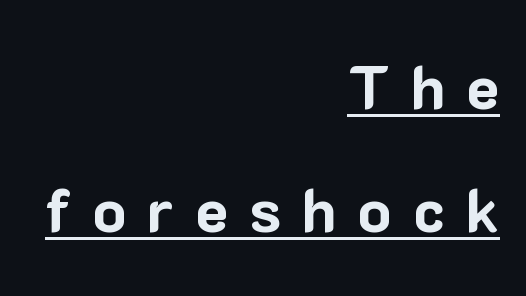
In designer terms, the underline attribute is active on this setting. Is this a fixed-width face? No — the glyphs have proportional, varying widths. Thick stems and heavy bowls — unmistakably bold. Leftover space on each line is placed entirely before the opening word.
